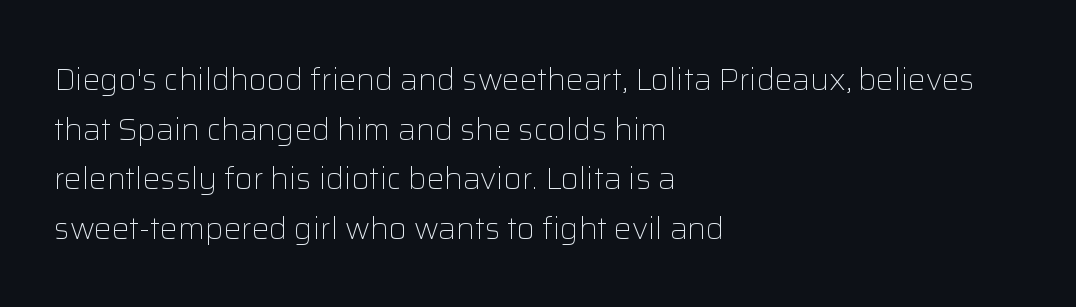
Think of a printed novel: that variable character pitch is what you see here. The rag falls on the right side of this text block. Rendered with straight, roman letterforms. Nobody touched the tracking dial on this one. Notice how descenders clear the ascenders below comfortably — that's standard leading. Are there feet on the stems? There aren't — it's a sans.
